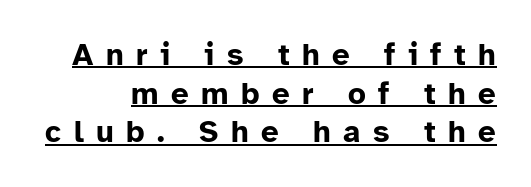
The image shows 31 px bold sans-serif type, upright; set normal line spacing (1.25x), unusually wide letter spacing (+0.4 em), underlined; low stroke contrast and a medium x-height.
